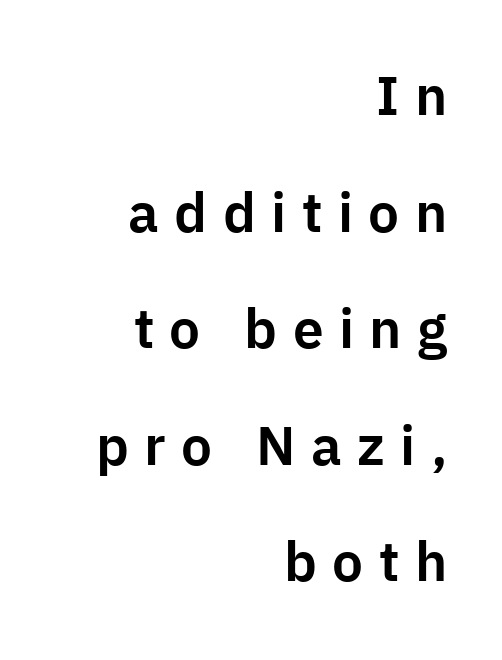
{"serif": "no", "italic": "no", "width": "normal", "stroke_contrast": "low", "x_height": "medium", "monospaced": "no", "underline": "no", "align": "right", "line_spacing": "loose", "line_spacing_ratio": 2.12, "letter_spacing": "wide", "letter_spacing_em": 0.28, "glyph_px": 55}
